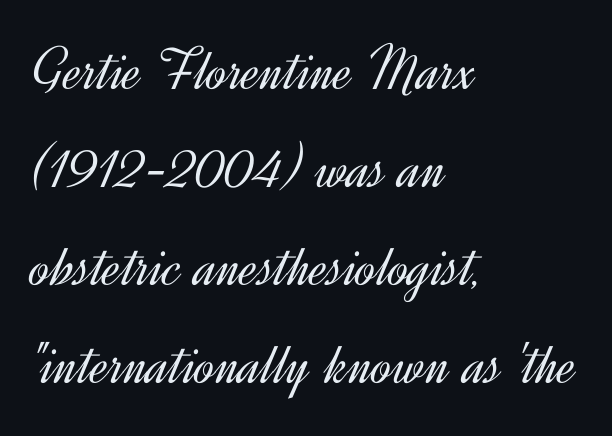
Has an underline been added? It has not. The tracking reads as untouched default to a designer's eye. Evenly set lines give the paragraph a standard silhouette.
